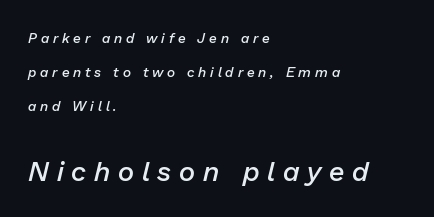
The image shows 28 px semibold type, italic (leaning right); set left-aligned, loose line spacing (2.42x), unusually wide letter spacing (+0.28 em), not underlined; the second (bottom) block is 2.0x larger; low stroke contrast and a medium x-height.
